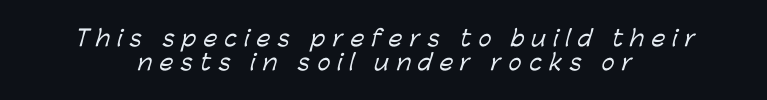
{"underline": "no", "align": "center", "line_spacing": "tight", "line_spacing_ratio": 1.07, "letter_spacing": "wide", "letter_spacing_em": 0.33, "glyph_px": 22}
